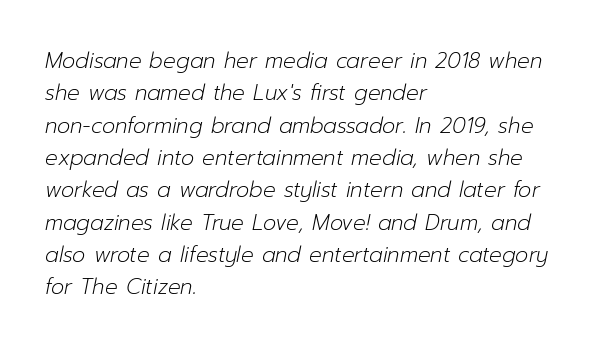
Q: Is the text bold? A: No.
Q: Is the text italic (slanted)? A: Yes, it leans right by about 12 degrees.
Q: Is the text underlined? A: No.
Q: How is the paragraph aligned? A: Left-aligned.
Q: Is the spacing between letters normal or unusually wide? A: Normal.
Q: Is the spacing between lines tight, normal or loose? A: Normal.
